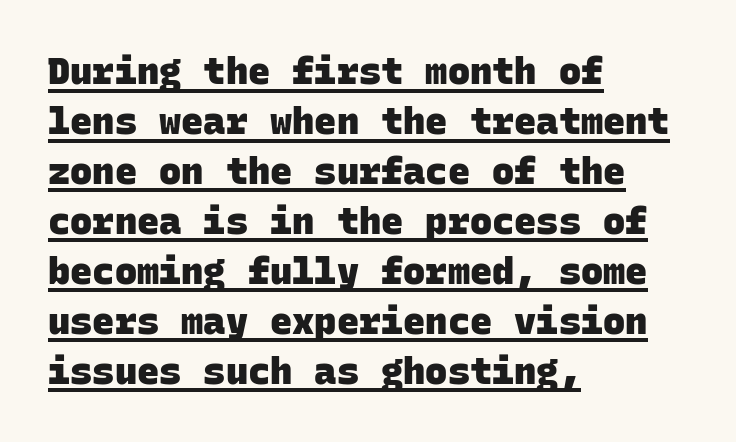
The image shows 37 px heavy sans-serif type, monospaced; set left-aligned, normal line spacing (1.35x), normal letter spacing, underlined; low stroke contrast and a large x-height.
